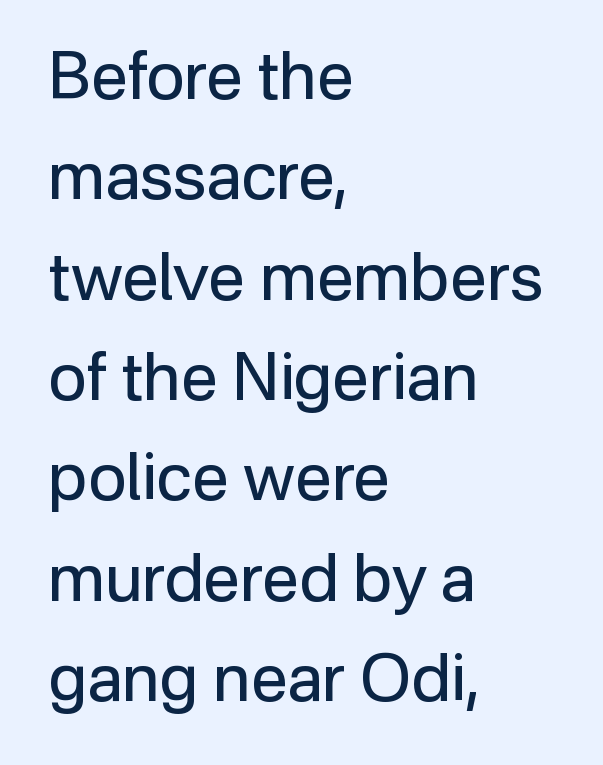
The image shows 66 px regular-weight sans-serif type, upright; set left-aligned, normal line spacing (1.52x), normal letter spacing, not underlined; low stroke contrast and a medium x-height.
